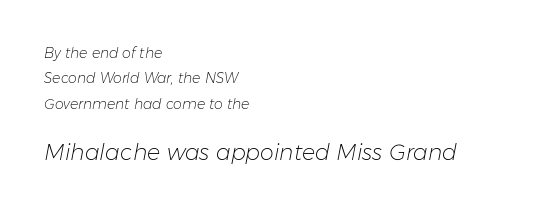
{"italic": "yes", "lean": "right", "slant_degrees": 11, "bold": "no", "underline": "no", "align": "left", "line_spacing_ratio": 1.81, "letter_spacing": "normal", "letter_spacing_em": 0.0, "larger_block": "second", "size_ratio": 1.57, "glyph_px": 22}
